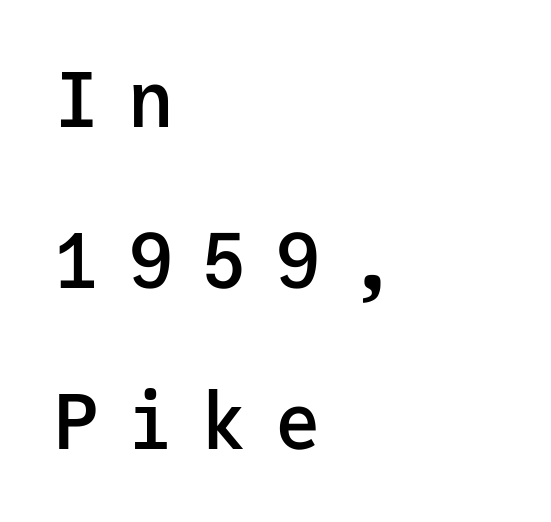
The image shows 76 px semibold sans-serif type, upright, monospaced; set left-aligned, loose line spacing (2.12x), unusually wide letter spacing (+0.37 em), not underlined; low stroke contrast and a medium x-height.
